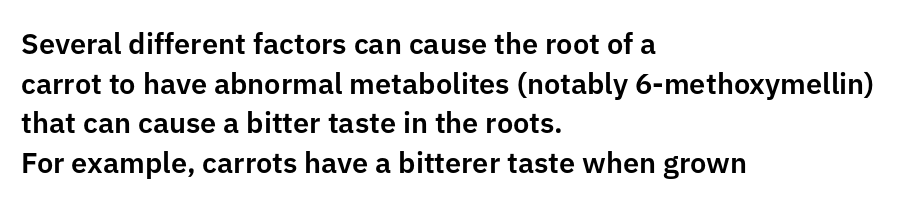
Q: Is the text italic (slanted)? A: No, it is upright.
Q: Is the typeface a serif or a sans-serif typeface? A: Sans-serif.
Q: Is the text underlined? A: No.
Q: How is the paragraph aligned? A: Left-aligned.
Q: Is the spacing between letters normal or unusually wide? A: Normal.
Q: Is the spacing between lines tight, normal or loose? A: Normal.
Q: Width (condensed, normal, or wide)? A: Normal.
Q: Stroke contrast? A: Low.
Q: x-height? A: Medium.
Q: Monospaced? A: No.
